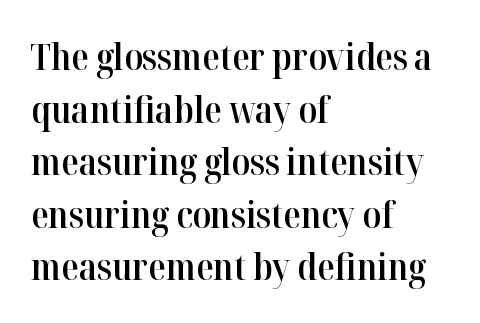
The characters look somewhat weighty, a semibold short of true bold. The horizontal fit of the characters is conventional and even. This is serif lettering, the kind often seen in printed books. The passage shown stacks its lines at a standard gap.
